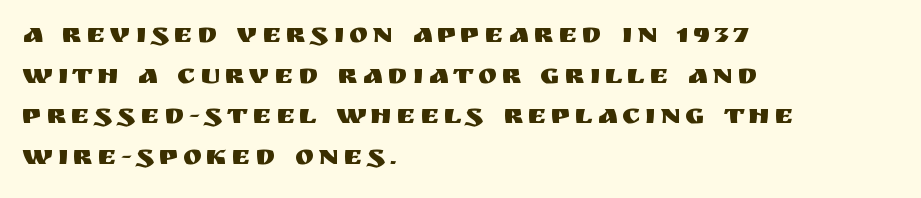
The image shows 29 px sans-serif type, upright; set left-aligned, normal line spacing (1.4x), not underlined; medium stroke contrast and a large x-height.
